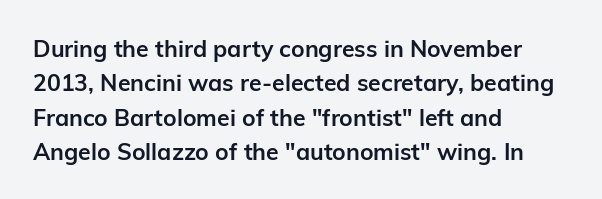
{"italic": "no", "bold": "yes", "underline": "no", "align": "left", "line_spacing": "normal", "line_spacing_ratio": 1.49, "letter_spacing": "normal", "letter_spacing_em": 0.0, "glyph_px": 23}
